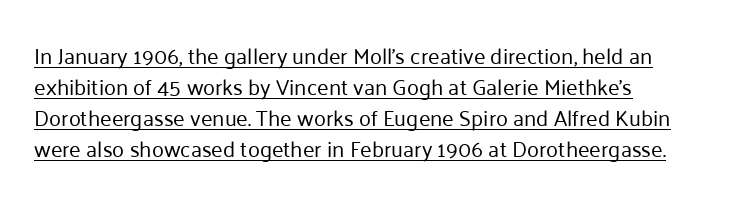
{"italic": "no", "bold": "no", "underline": "yes", "align": "left", "line_spacing": "normal", "line_spacing_ratio": 1.41, "letter_spacing": "normal", "letter_spacing_em": 0.0, "glyph_px": 22}
